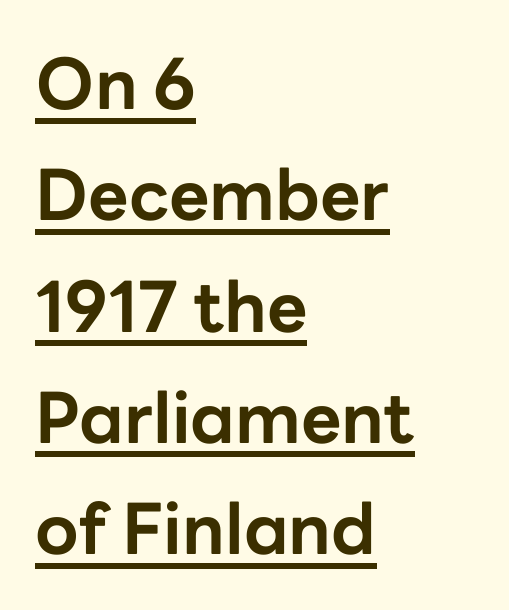
The image shows 70 px bold sans-serif type, upright; set left-aligned, normal line spacing (1.59x), normal letter spacing, underlined; low stroke contrast and a medium x-height.
